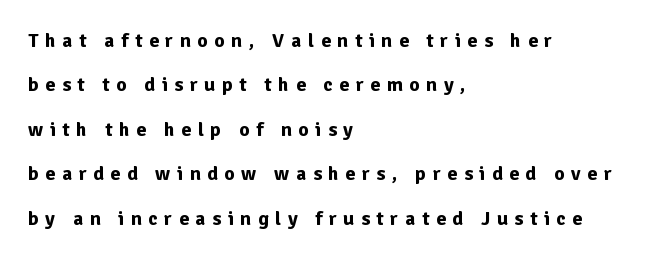
{"italic": "no", "bold": "yes", "underline": "no", "align": "left", "line_spacing": "loose", "line_spacing_ratio": 2.22, "letter_spacing": "wide", "letter_spacing_em": 0.33, "glyph_px": 20}
